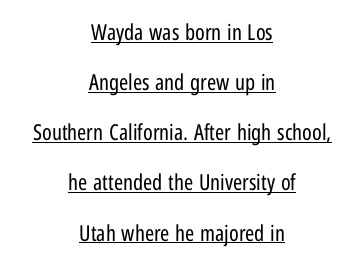
{"italic": "no", "bold": "no", "underline": "yes", "align": "center", "line_spacing": "loose", "line_spacing_ratio": 2.28, "letter_spacing": "normal", "letter_spacing_em": 0.0, "glyph_px": 22}
